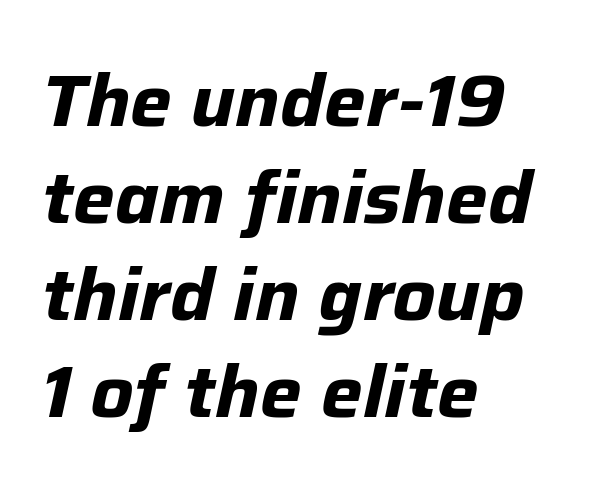
Q: Is the text bold? A: Yes.
Q: Is the text italic (slanted)? A: Yes, it leans right by about 12 degrees.
Q: Is the text underlined? A: No.
Q: How is the paragraph aligned? A: Left-aligned.
Q: Is the spacing between letters normal or unusually wide? A: Normal.
Q: Is the spacing between lines tight, normal or loose? A: Normal.
Q: Width (condensed, normal, or wide)? A: Normal.
Q: Stroke contrast? A: Low.
Q: x-height? A: Medium.
Q: Monospaced? A: No.
